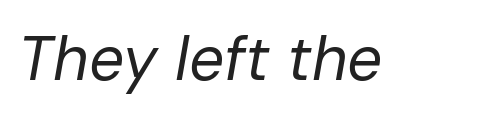
This rendering features lettering with no underline. Looking at the ascenders, they clearly lean. You could call the tracking neutral — neither tight nor loose. The typeface has the unassuming heft of standard copy or less.
